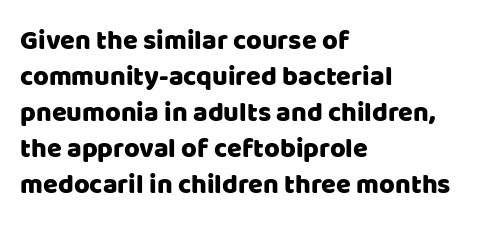
Q: Is the text italic (slanted)? A: No, it is upright.
Q: Is the text underlined? A: No.
Q: How is the paragraph aligned? A: Left-aligned.
Q: Is the spacing between letters normal or unusually wide? A: Normal.
Q: Is the spacing between lines tight, normal or loose? A: Normal.
